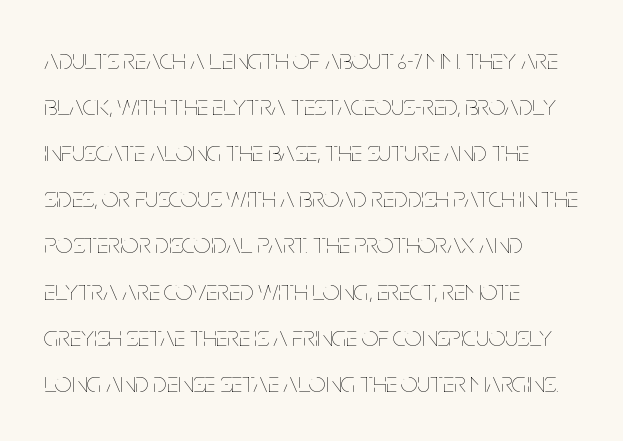
The image shows 29 px thin, condensed type, upright; set left-aligned, normal line spacing (1.59x), normal letter spacing, not underlined; low stroke contrast and a large x-height.
